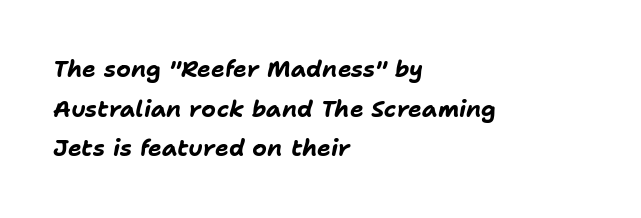
{"italic": "yes", "lean": "right", "slant_degrees": 11, "bold": "yes", "underline": "no", "align": "left", "line_spacing_ratio": 1.72, "letter_spacing": "normal", "letter_spacing_em": 0.0, "glyph_px": 23}
